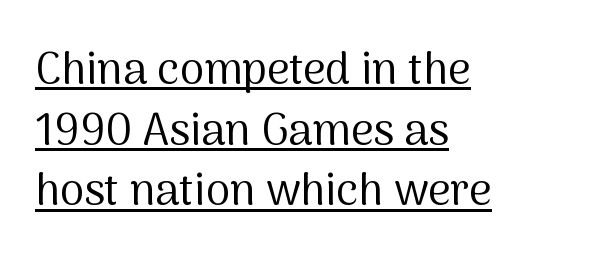
Layout note: lines flush left. The typesetter has applied underlining to the passage shown. Here the designer chose a conventional face with non-uniform glyph widths. Evenly set lines give the paragraph a standard silhouette.
